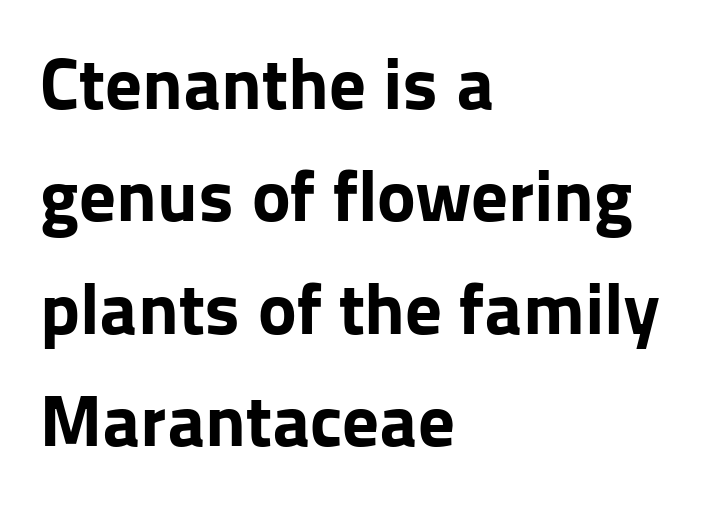
The image shows 73 px bold sans-serif type, upright; set left-aligned, normal line spacing (1.54x), normal letter spacing, not underlined; low stroke contrast and a medium x-height.
